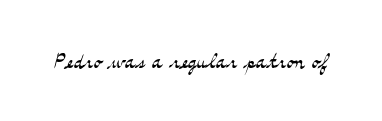
{"serif": "yes", "bold": "no", "weight": "light", "width": "wide", "stroke_contrast": "medium", "x_height": "small", "monospaced": "no", "underline": "no", "letter_spacing": "normal", "letter_spacing_em": 0.0, "glyph_px": 28}
